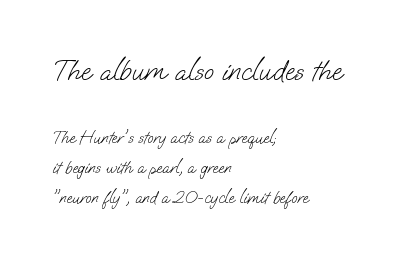
The image shows 29 px light sans-serif type; set left-aligned, line spacing 1.77x, normal letter spacing, not underlined; the first (top) block is 1.71x larger; low stroke contrast and a small x-height.
